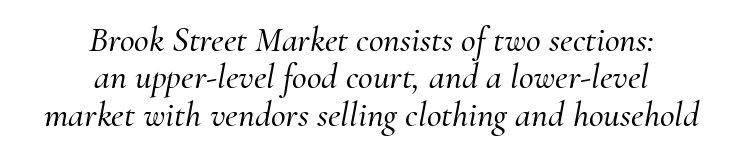
You could call the tracking neutral — neither tight nor loose. Type style note: has serifs. The zone under the glyphs is completely vacant. Alignment: centered. The face used here is proportionally spaced, like ordinary book or web type.
